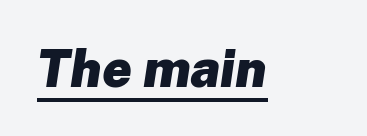
{"italic": "yes", "lean": "right", "slant_degrees": 8, "bold": "yes", "weight": "heavy", "width": "normal", "stroke_contrast": "low", "x_height": "medium", "monospaced": "no", "underline": "yes", "letter_spacing": "normal", "letter_spacing_em": 0.0, "glyph_px": 52}
